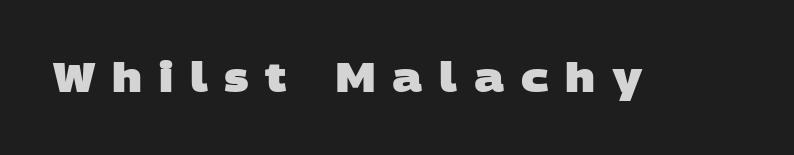
Heft: maximum for text — a bold. I'd call this a sans setting — the letters go barefoot. The passage shown has open, widely tracked lettering throughout. Each letter keeps its own natural width here, so spacing adapts to shape.
